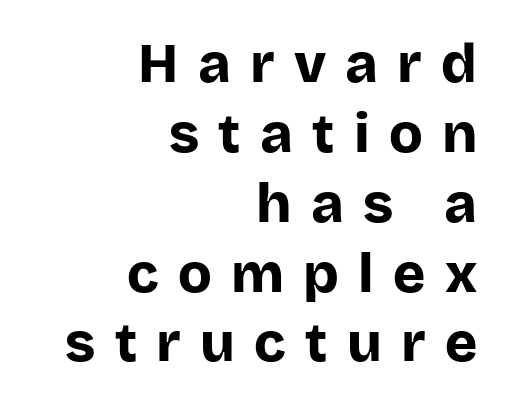
{"serif": "no", "italic": "no", "bold": "yes", "weight": "bold", "width": "normal", "stroke_contrast": "low", "x_height": "large", "monospaced": "no", "underline": "no", "align": "right", "line_spacing": "normal", "line_spacing_ratio": 1.27, "letter_spacing": "wide", "letter_spacing_em": 0.35, "glyph_px": 55}
